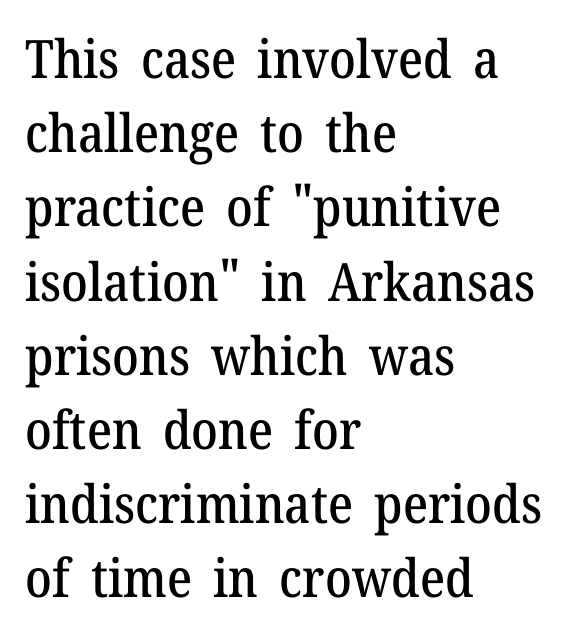
Quick note: interline space is typical. A typesetter would label this face a serif. Do the characters align in a grid? No, the font is proportional. Each line starts at the same left margin while the right side varies. Plain, unruled lines of type. This is the regular roman posture of the typeface.
